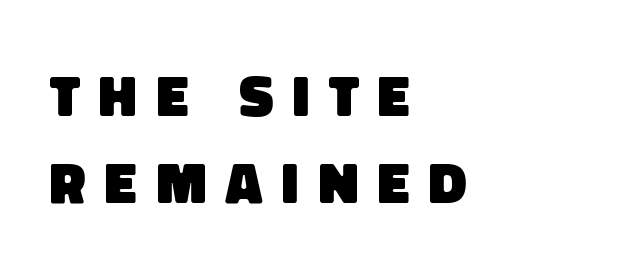
{"serif": "no", "bold": "yes", "weight": "heavy", "width": "normal", "stroke_contrast": "low", "x_height": "large", "monospaced": "no", "underline": "no", "align": "left", "line_spacing": "normal", "line_spacing_ratio": 1.48, "letter_spacing": "wide", "letter_spacing_em": 0.32, "glyph_px": 59}
